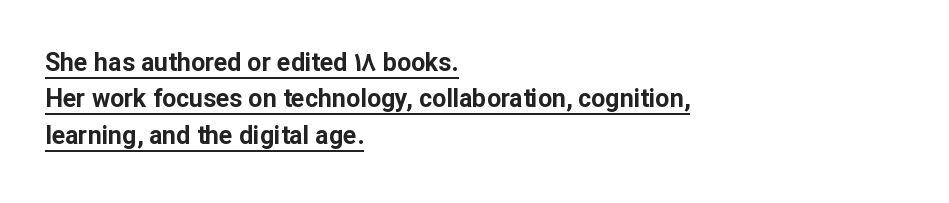
Letter spacing: default. Its strokes are broad and dark, the hallmark of bold type. Layout note: lines flush left. Tall strokes in this sample are plumb rather than angled. Whoever set this chose a conventional vertical rhythm.
